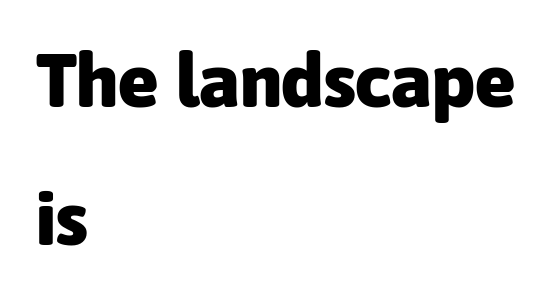
Q: Is the text bold? A: Yes.
Q: Is the text italic (slanted)? A: No, it is upright.
Q: Is the typeface a serif or a sans-serif typeface? A: Sans-serif.
Q: Is the text underlined? A: No.
Q: How is the paragraph aligned? A: Left-aligned.
Q: Is the spacing between letters normal or unusually wide? A: Normal.
Q: Width (condensed, normal, or wide)? A: Normal.
Q: Stroke contrast? A: Low.
Q: x-height? A: Medium.
Q: Monospaced? A: No.
